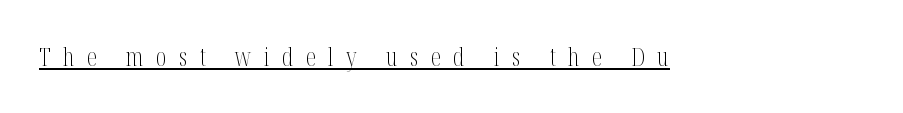
Q: Is the text bold? A: No.
Q: Is the text italic (slanted)? A: No, it is upright.
Q: Is the text underlined? A: Yes.
Q: Is the spacing between letters normal or unusually wide? A: Unusually wide.
